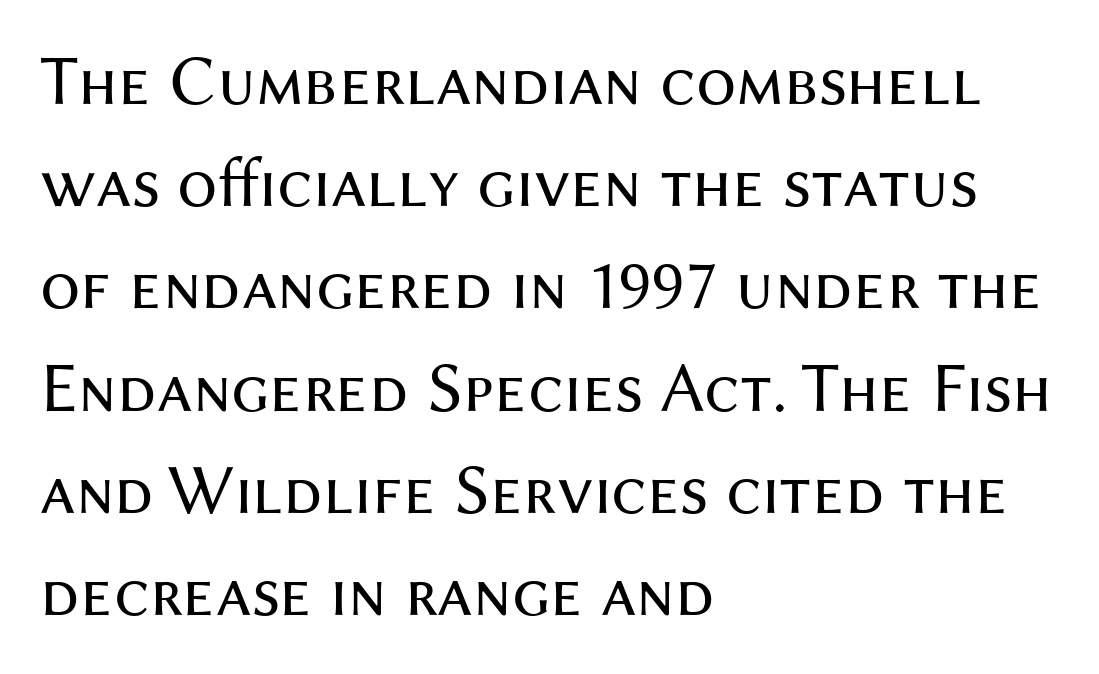
The font family rendered here belongs to the sans-serif group. Nobody drew a line under any word here. This is roman type, the default non-slanted kind. The passage shown is typed in a proportional face where columns would drift. These lines sit exactly where default settings would place them. The face looks like a standard text weight, possibly lighter.
